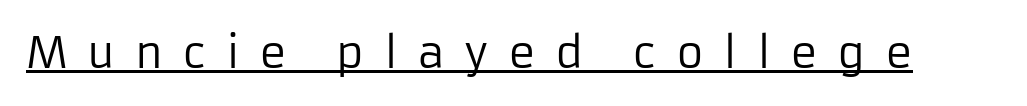
The image shows 42 px regular-weight sans-serif type, upright; set unusually wide letter spacing (+0.46 em), underlined; low stroke contrast and a medium x-height.
